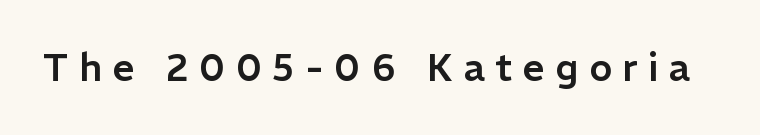
The image shows 38 px sans-serif type, upright; set unusually wide letter spacing (+0.28 em), not underlined; low stroke contrast and a medium x-height.
